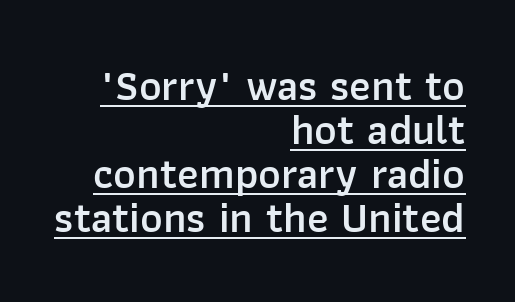
{"serif": "no", "italic": "no", "bold": "semi", "weight": "semibold", "width": "normal", "stroke_contrast": "low", "x_height": "medium", "monospaced": "no", "underline": "yes", "align": "right", "line_spacing": "tight", "line_spacing_ratio": 1.02, "letter_spacing": "normal", "letter_spacing_em": 0.0, "glyph_px": 43}
